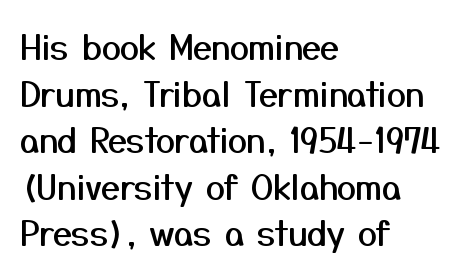
Q: Is the text italic (slanted)? A: No, it is upright.
Q: Is the typeface a serif or a sans-serif typeface? A: Sans-serif.
Q: Is the text underlined? A: No.
Q: How is the paragraph aligned? A: Left-aligned.
Q: Is the spacing between letters normal or unusually wide? A: Normal.
Q: Is the spacing between lines tight, normal or loose? A: Normal.
Q: Width (condensed, normal, or wide)? A: Normal.
Q: Stroke contrast? A: Medium.
Q: x-height? A: Medium.
Q: Monospaced? A: No.
